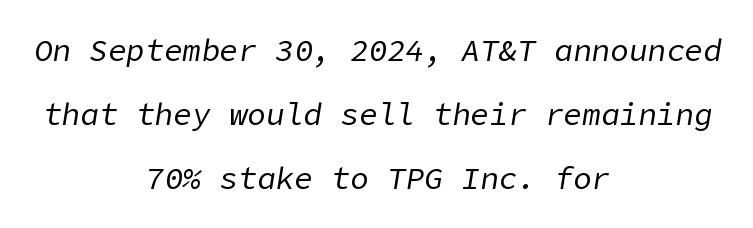
Q: Is the text bold? A: No.
Q: Is the text italic (slanted)? A: Yes, it leans right by about 9 degrees.
Q: Is the text underlined? A: No.
Q: How is the paragraph aligned? A: Centered.
Q: Is the spacing between letters normal or unusually wide? A: Normal.
Q: Is the spacing between lines tight, normal or loose? A: Loose.
Q: Width (condensed, normal, or wide)? A: Normal.
Q: Stroke contrast? A: Low.
Q: x-height? A: Medium.
